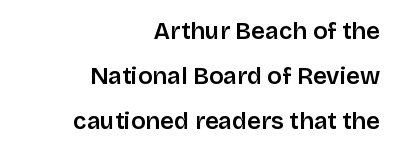
Q: Is the text italic (slanted)? A: No, it is upright.
Q: Is the text underlined? A: No.
Q: How is the paragraph aligned? A: Right-aligned.
Q: Is the spacing between letters normal or unusually wide? A: Normal.
